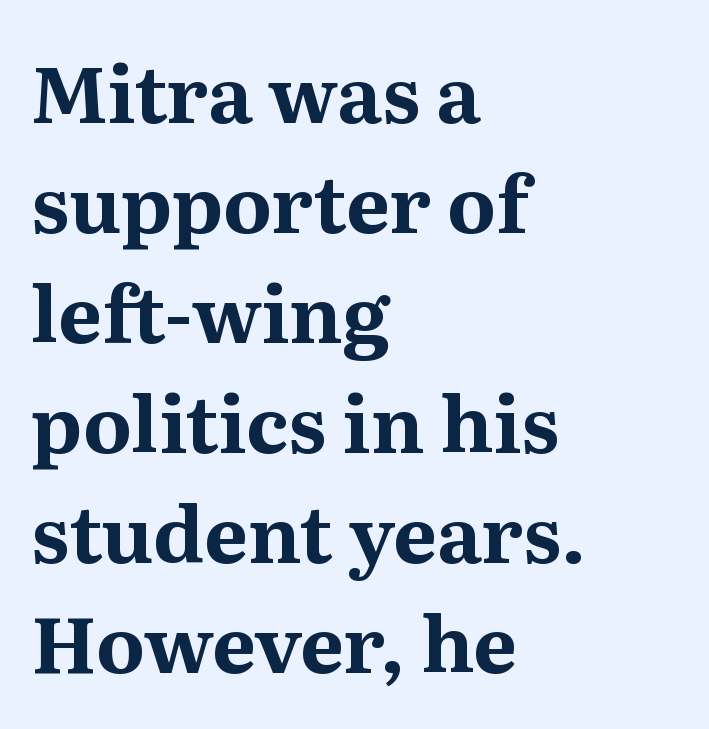
{"serif": "yes", "italic": "no", "bold": "yes", "weight": "bold", "width": "normal", "stroke_contrast": "medium", "x_height": "medium", "monospaced": "no", "underline": "no", "align": "left", "line_spacing": "normal", "line_spacing_ratio": 1.41, "letter_spacing": "normal", "letter_spacing_em": 0.0, "glyph_px": 78}
